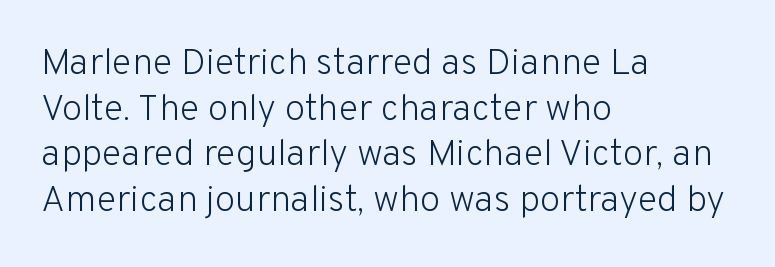
The image shows 37 px light sans-serif type, upright; set left-aligned, line spacing 1.23x, normal letter spacing, not underlined; low stroke contrast and a medium x-height.
